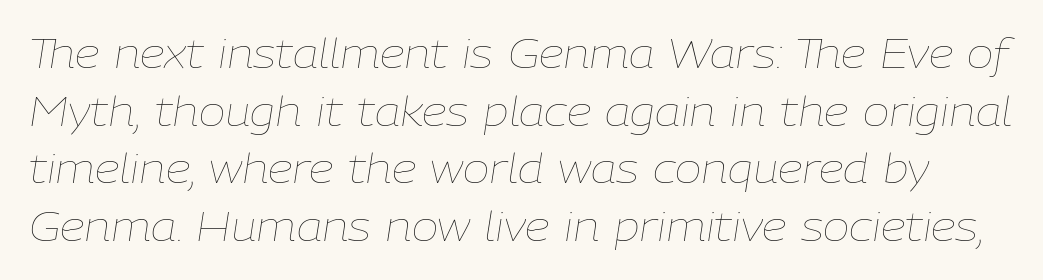
{"italic": "yes", "lean": "right", "slant_degrees": 9, "bold": "no", "weight": "thin", "width": "normal", "stroke_contrast": "low", "x_height": "medium", "monospaced": "no", "underline": "no", "line_spacing": "normal", "line_spacing_ratio": 1.44, "letter_spacing": "normal", "letter_spacing_em": 0.0, "glyph_px": 40}
